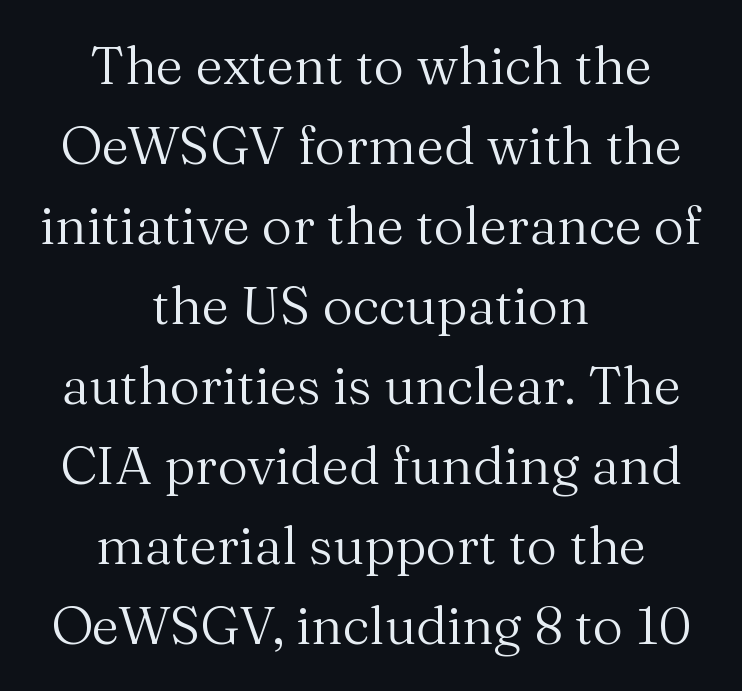
Q: Is the text bold? A: No.
Q: Is the text italic (slanted)? A: No, it is upright.
Q: Is the typeface a serif or a sans-serif typeface? A: Serif.
Q: Is the text underlined? A: No.
Q: How is the paragraph aligned? A: Centered.
Q: Is the spacing between letters normal or unusually wide? A: Normal.
Q: Is the spacing between lines tight, normal or loose? A: Normal.
Q: Width (condensed, normal, or wide)? A: Normal.
Q: Stroke contrast? A: Medium.
Q: x-height? A: Medium.
Q: Monospaced? A: No.
